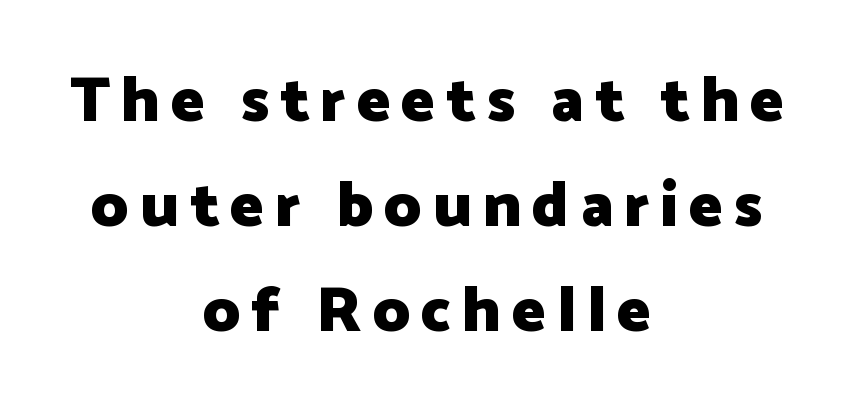
A roman cut, with each character standing at attention. Evenly set lines give the paragraph a standard silhouette. The characters display no serif detailing; their extremities are plain. Heavy, bold letterforms.
